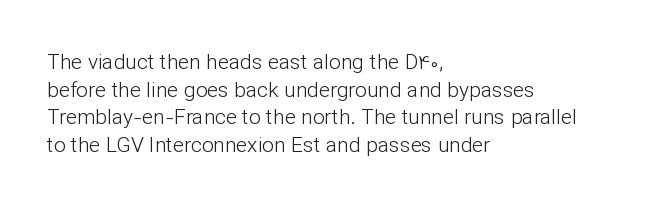
Q: Is the text bold? A: No.
Q: Is the text italic (slanted)? A: No, it is upright.
Q: Is the text underlined? A: No.
Q: How is the paragraph aligned? A: Left-aligned.
Q: Is the spacing between letters normal or unusually wide? A: Normal.
Q: Is the spacing between lines tight, normal or loose? A: Normal.
